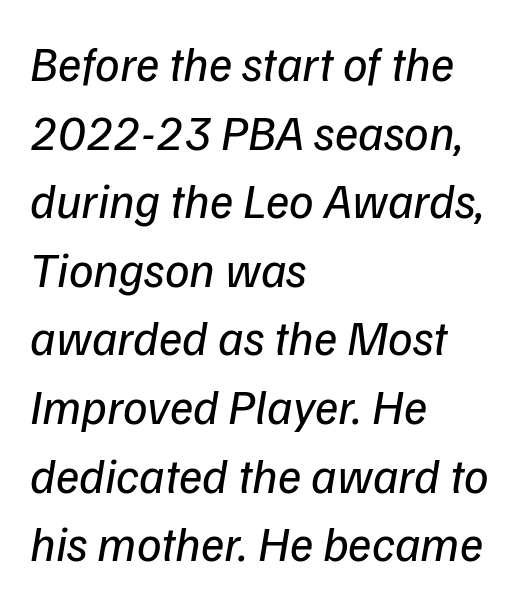
{"serif": "no", "bold": "no", "weight": "regular", "width": "normal", "stroke_contrast": "low", "x_height": "medium", "monospaced": "no", "underline": "no", "align": "left", "line_spacing": "normal", "line_spacing_ratio": 1.4, "letter_spacing": "normal", "letter_spacing_em": 0.0, "glyph_px": 49}
